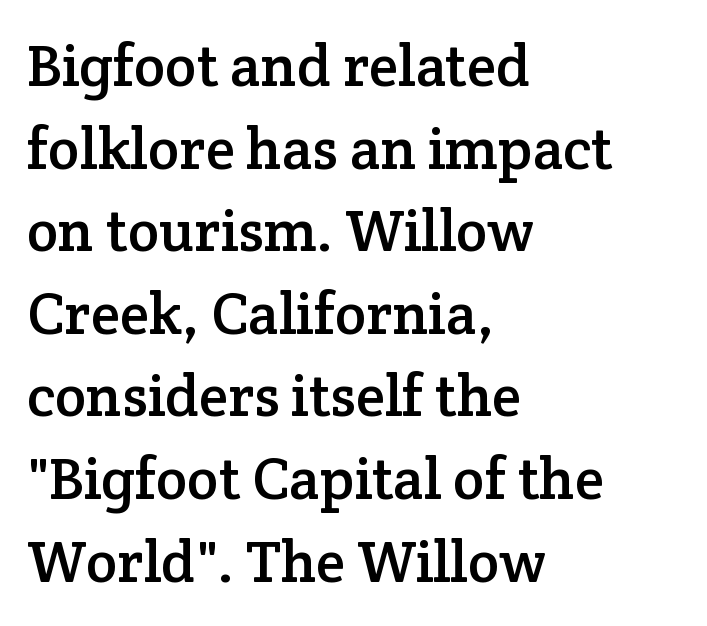
{"serif": "yes", "italic": "no", "width": "normal", "stroke_contrast": "low", "x_height": "medium", "monospaced": "no", "underline": "no", "align": "left", "line_spacing": "normal", "line_spacing_ratio": 1.4, "letter_spacing": "normal", "letter_spacing_em": 0.0, "glyph_px": 59}
